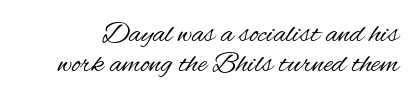
The image shows 30 px regular-weight, condensed sans-serif type; set tight line spacing (1.01x), normal letter spacing, not underlined; medium stroke contrast and a small x-height.
